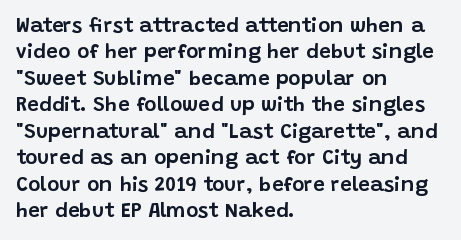
The image shows 21 px text type, upright; set left-aligned, normal line spacing (1.26x), normal letter spacing, not underlined.
